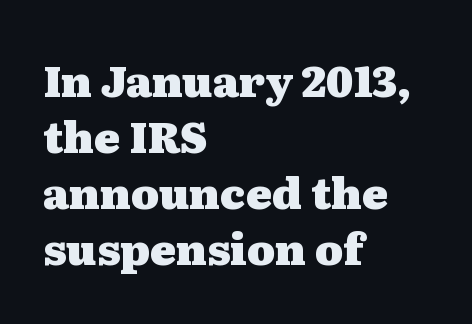
How are the letters spaced? Ordinarily, with no added tracking. The rendering uses natural spacing where letterforms have individual widths. These lines carry a lot of weight — the face is fully bold. Every character sits straight up, as roman type does. Plain, unruled lines of type.
